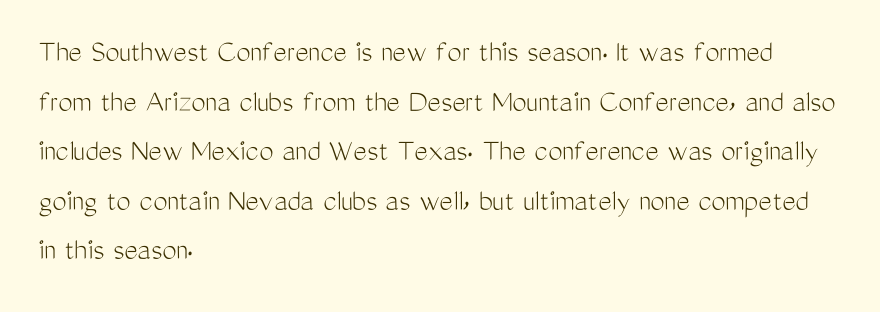
{"serif": "no", "italic": "no", "bold": "no", "weight": "light", "width": "condensed", "stroke_contrast": "medium", "x_height": "medium", "monospaced": "no", "underline": "no", "align": "left", "line_spacing": "normal", "line_spacing_ratio": 1.55, "letter_spacing": "normal", "letter_spacing_em": 0.0, "glyph_px": 32}
